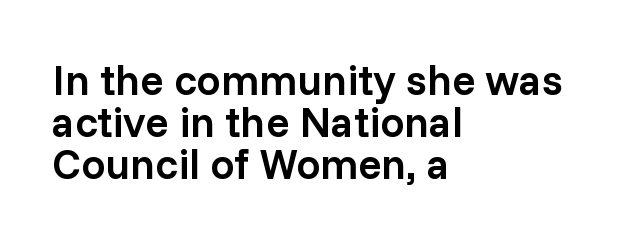
The image shows 43 px semibold sans-serif type, upright; set left-aligned, tight line spacing (0.98x), normal letter spacing, not underlined; low stroke contrast and a medium x-height.
